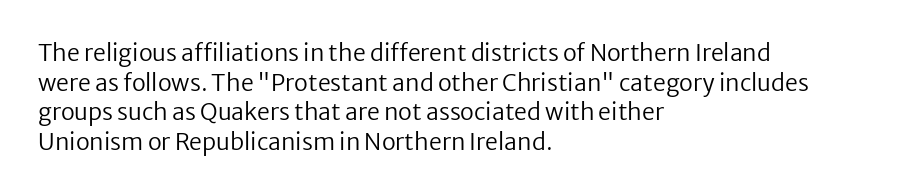
Q: Is the text bold? A: No.
Q: Is the text italic (slanted)? A: No, it is upright.
Q: Is the text underlined? A: No.
Q: How is the paragraph aligned? A: Left-aligned.
Q: Is the spacing between letters normal or unusually wide? A: Normal.
Q: Is the spacing between lines tight, normal or loose? A: Normal.
